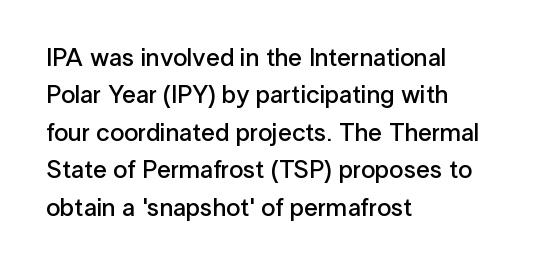
Q: Is the text bold? A: Semi-bold.
Q: Is the text italic (slanted)? A: No, it is upright.
Q: Is the text underlined? A: No.
Q: How is the paragraph aligned? A: Left-aligned.
Q: Is the spacing between letters normal or unusually wide? A: Normal.
Q: Is the spacing between lines tight, normal or loose? A: Normal.
